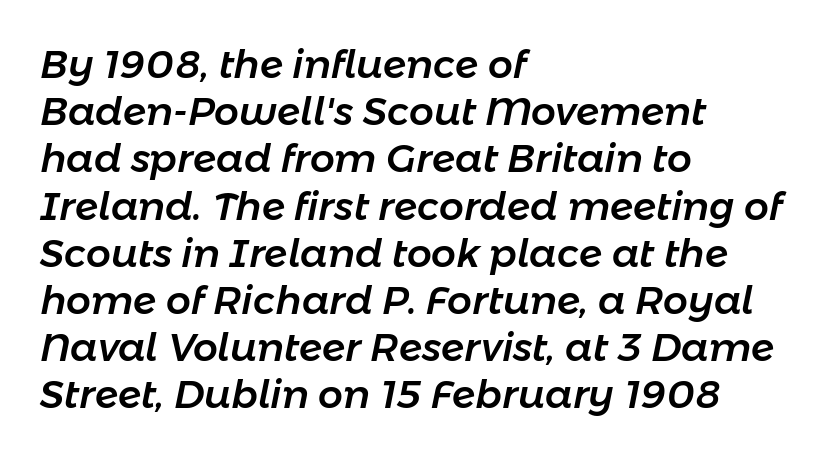
The image shows 39 px text type, italic (leaning right); set left-aligned, line spacing 1.21x, normal letter spacing, not underlined; low stroke contrast and a medium x-height.
